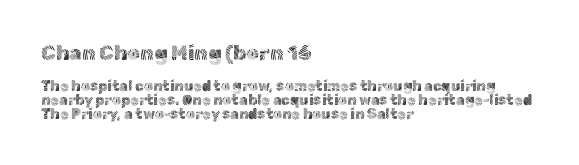
The image shows 20 px text type, upright; set left-aligned, tight line spacing (1.01x), normal letter spacing, not underlined; the first (top) block is 1.43x larger.
